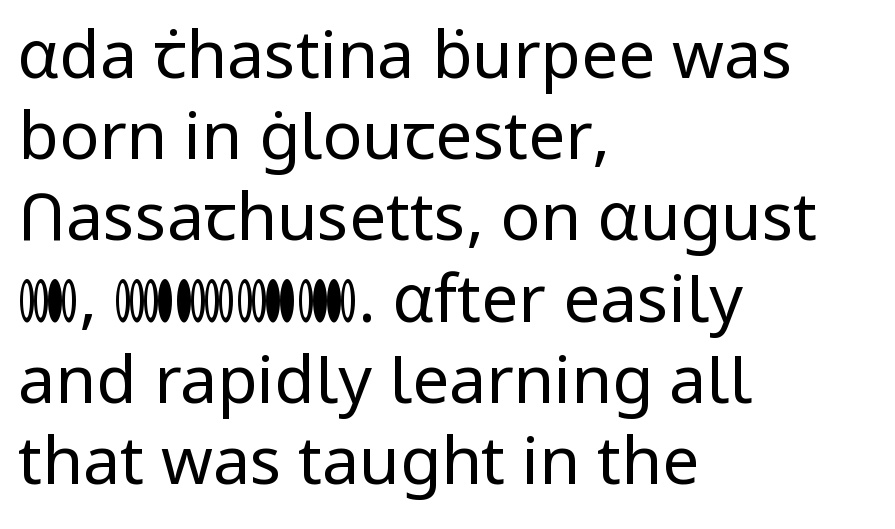
{"serif": "no", "italic": "no", "bold": "no", "weight": "regular", "width": "normal", "stroke_contrast": "low", "x_height": "medium", "monospaced": "no", "underline": "no", "align": "left", "line_spacing_ratio": 1.23, "letter_spacing": "normal", "letter_spacing_em": 0.0, "glyph_px": 66}
